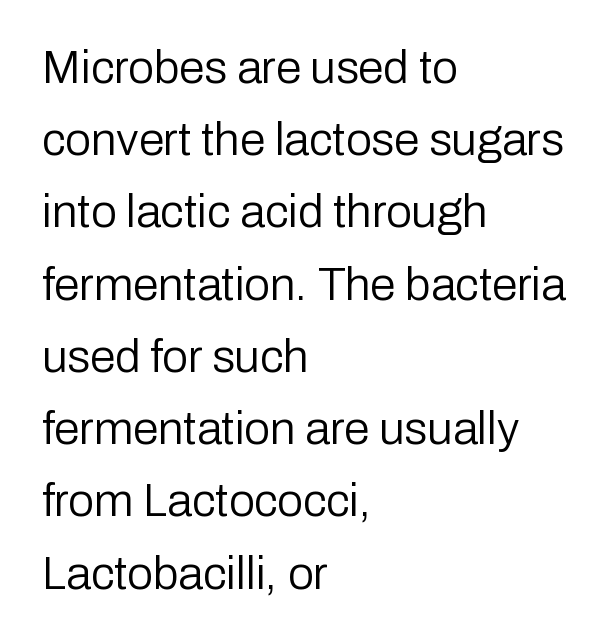
{"serif": "no", "italic": "no", "bold": "no", "weight": "regular", "width": "normal", "stroke_contrast": "low", "x_height": "medium", "monospaced": "no", "underline": "no", "align": "left", "line_spacing": "normal", "line_spacing_ratio": 1.57, "letter_spacing": "normal", "letter_spacing_em": 0.0, "glyph_px": 46}
